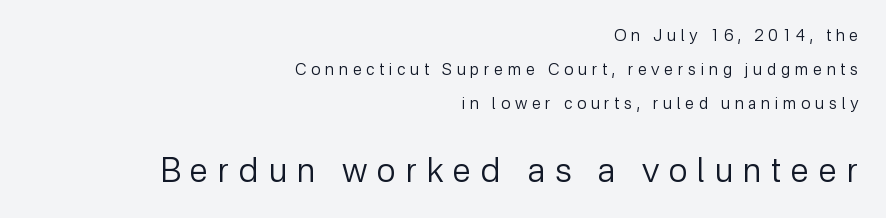
Look at the tracking — it's clearly loosened, letters drifting apart. Is this a sans? Yes — the strokes have no serifs. Beneath every word, the page is bare. Varying glyph widths throughout — classic text-font behaviour. Nothing heavy about these letters — not bold at all. The designer gave the closing block more size than the opening block.
